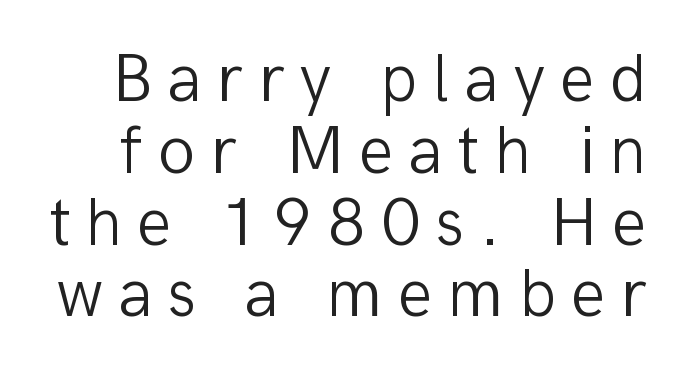
{"serif": "no", "italic": "no", "bold": "no", "weight": "light", "width": "normal", "stroke_contrast": "low", "x_height": "medium", "monospaced": "no", "underline": "no", "line_spacing": "tight", "line_spacing_ratio": 1.04, "letter_spacing": "wide", "letter_spacing_em": 0.21, "glyph_px": 69}
